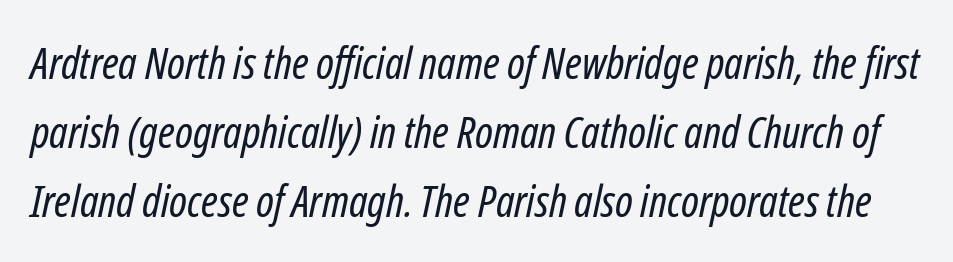
Q: Is the text bold? A: No.
Q: Is the text italic (slanted)? A: Yes, it leans right by about 12 degrees.
Q: Is the text underlined? A: No.
Q: Is the spacing between letters normal or unusually wide? A: Normal.
Q: Is the spacing between lines tight, normal or loose? A: Normal.
Q: Width (condensed, normal, or wide)? A: Condensed.
Q: Stroke contrast? A: Low.
Q: x-height? A: Medium.
Q: Monospaced? A: No.
